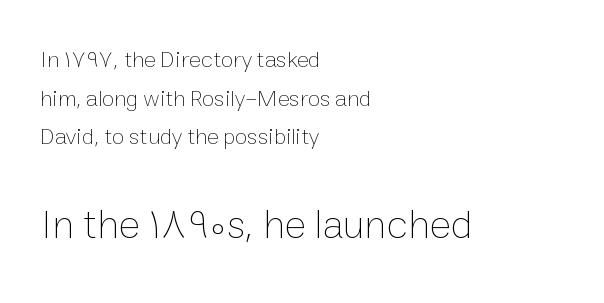
The lines in this sample share a left origin and differ only in where they stop. The space between consecutive lines is moderate. On a weight scale, this lands at 450 or below. The gaps between neighbouring characters are ordinary and unremarkable.
